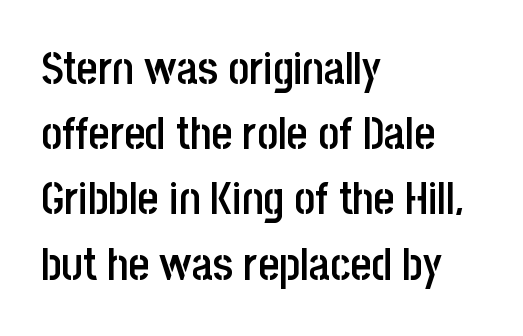
The image shows 45 px semibold, condensed sans-serif type, upright; set left-aligned, normal line spacing (1.45x), normal letter spacing, not underlined; low stroke contrast and a large x-height.
